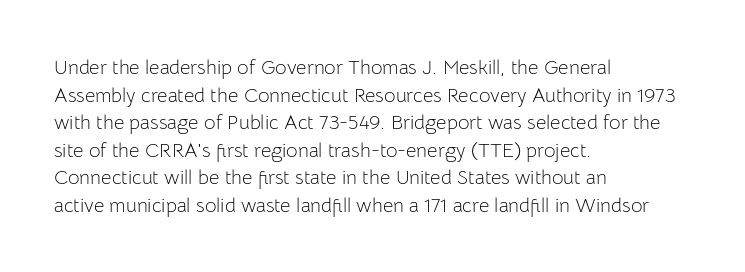
Q: Is the text bold? A: No.
Q: Is the text italic (slanted)? A: No, it is upright.
Q: Is the text underlined? A: No.
Q: How is the paragraph aligned? A: Left-aligned.
Q: Is the spacing between letters normal or unusually wide? A: Normal.
Q: Is the spacing between lines tight, normal or loose? A: Normal.
